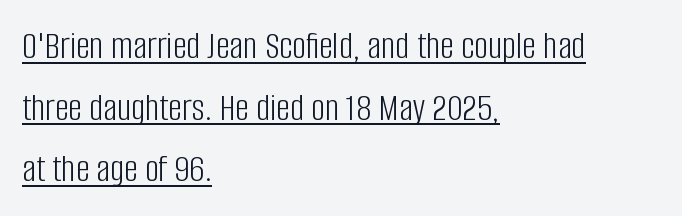
{"serif": "no", "italic": "no", "bold": "no", "weight": "light", "width": "condensed", "stroke_contrast": "low", "x_height": "large", "monospaced": "no", "underline": "yes", "align": "left", "line_spacing": "normal", "line_spacing_ratio": 1.58, "letter_spacing": "normal", "letter_spacing_em": 0.0, "glyph_px": 39}
